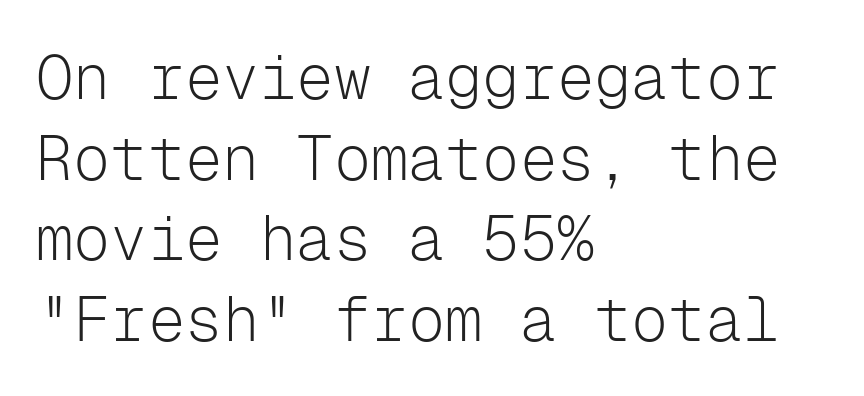
{"serif": "no", "italic": "no", "bold": "no", "weight": "light", "width": "normal", "stroke_contrast": "low", "x_height": "medium", "monospaced": "yes", "underline": "no", "align": "left", "line_spacing": "normal", "line_spacing_ratio": 1.3, "letter_spacing": "normal", "letter_spacing_em": 0.0, "glyph_px": 62}
